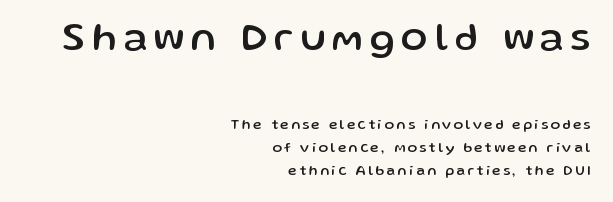
Typeset ragged left — the right edge is the straight one. The gap between lines stays unmarked. Note the varied advance widths — an 'i' is clearly narrower than an 'm'. One glance says typical: line gaps are just what's usual. Does the lettering tilt? It doesn't — this is upright.
